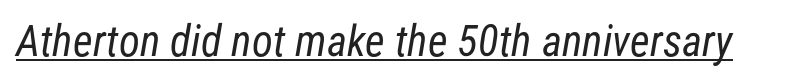
The image shows 43 px regular-weight, condensed sans-serif type; set normal letter spacing, underlined; low stroke contrast and a medium x-height.
